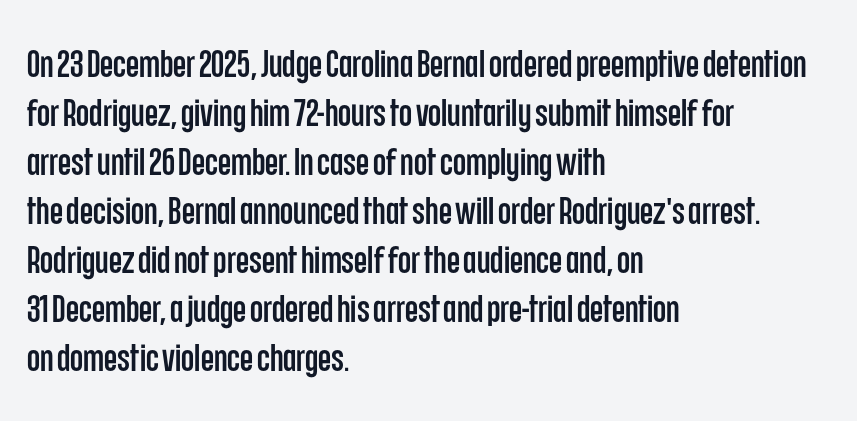
Q: Is the text italic (slanted)? A: No, it is upright.
Q: Is the typeface a serif or a sans-serif typeface? A: Sans-serif.
Q: Is the text underlined? A: No.
Q: How is the paragraph aligned? A: Left-aligned.
Q: Is the spacing between letters normal or unusually wide? A: Normal.
Q: Is the spacing between lines tight, normal or loose? A: Normal.
Q: Width (condensed, normal, or wide)? A: Condensed.
Q: Stroke contrast? A: Low.
Q: x-height? A: Large.
Q: Monospaced? A: No.
